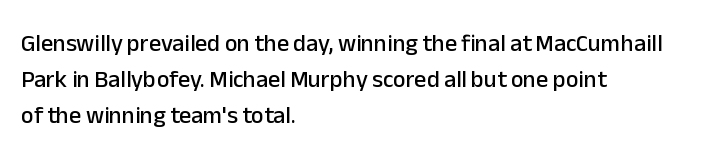
The image shows 24 px text type, upright; set left-aligned, normal line spacing (1.51x), normal letter spacing, not underlined.
